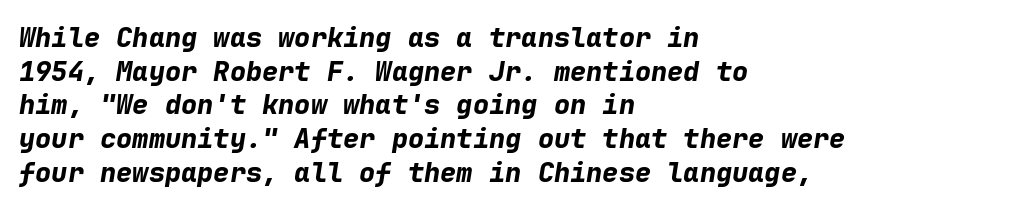
Q: Is the text bold? A: Yes.
Q: Is the text italic (slanted)? A: Yes, it leans right by about 9 degrees.
Q: Is the text underlined? A: No.
Q: How is the paragraph aligned? A: Left-aligned.
Q: Is the spacing between letters normal or unusually wide? A: Normal.
Q: Is the spacing between lines tight, normal or loose? A: Normal.
